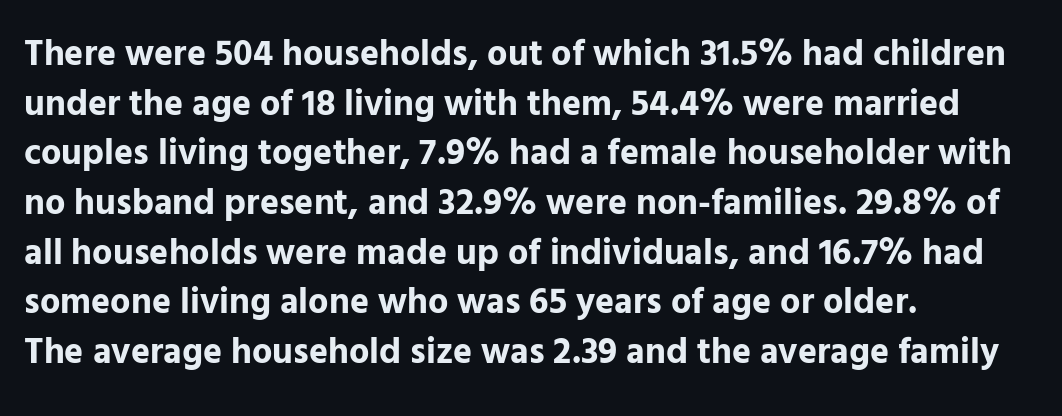
Default kerning and tracking; the words read as compact shapes. The lines in this sample share a left origin and differ only in where they stop. The face used here is a sans, in the tradition of grotesques and geometrics. A normal amount of white space separates one row of letters from the next. This sample has the flowing, uneven cadence of proportional lettering. Weight check: bold — yes, fully.
